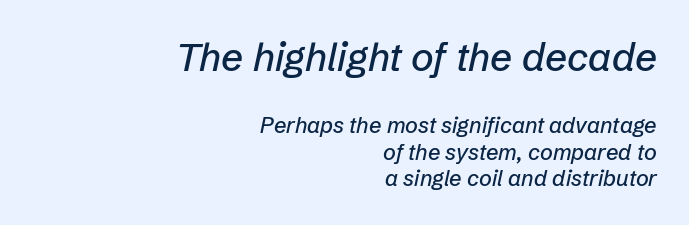
Horizontally, the lines are justified to the trailing edge only. Quick note: italic. No extra tracking has been applied to these lines. Character widths vary here, with narrow letters taking less room than wide ones.
